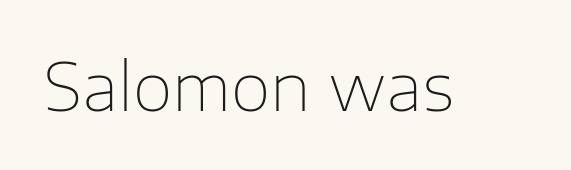
{"serif": "no", "italic": "no", "bold": "no", "weight": "thin", "width": "normal", "stroke_contrast": "low", "x_height": "medium", "monospaced": "no", "underline": "no", "letter_spacing": "normal", "letter_spacing_em": 0.0, "glyph_px": 65}
